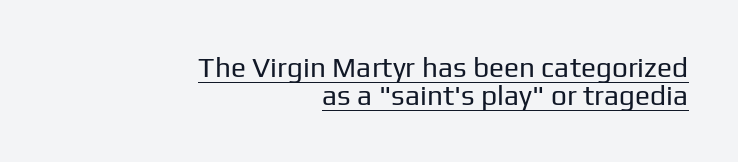
Q: Is the text bold? A: No.
Q: Is the text italic (slanted)? A: No, it is upright.
Q: Is the typeface a serif or a sans-serif typeface? A: Sans-serif.
Q: Is the text underlined? A: Yes.
Q: How is the paragraph aligned? A: Right-aligned.
Q: Is the spacing between letters normal or unusually wide? A: Normal.
Q: Is the spacing between lines tight, normal or loose? A: Tight.
Q: Width (condensed, normal, or wide)? A: Normal.
Q: Stroke contrast? A: Low.
Q: x-height? A: Medium.
Q: Monospaced? A: No.
